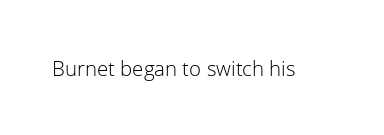
Q: Is the text bold? A: No.
Q: Is the text italic (slanted)? A: No, it is upright.
Q: Is the text underlined? A: No.
Q: Is the spacing between letters normal or unusually wide? A: Normal.
